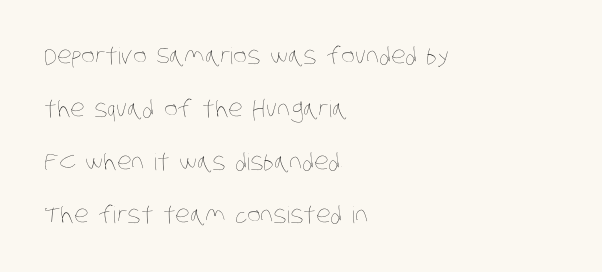
The letterforms sit at book weight or below. Descenders are the only things crossing below the line. Horizontally, the lines are justified to the leading edge only. Compared with typical paragraphs, the rows here are farther apart. The horizontal fit of the characters is conventional and even.
